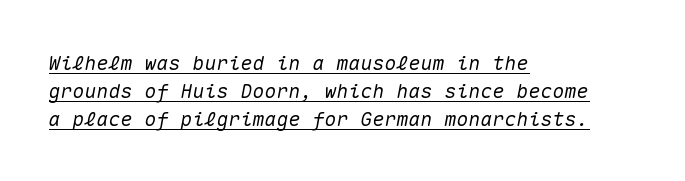
{"italic": "yes", "lean": "right", "slant_degrees": 10, "underline": "yes", "align": "left", "line_spacing": "normal", "line_spacing_ratio": 1.4, "letter_spacing": "normal", "letter_spacing_em": 0.0, "glyph_px": 20}
